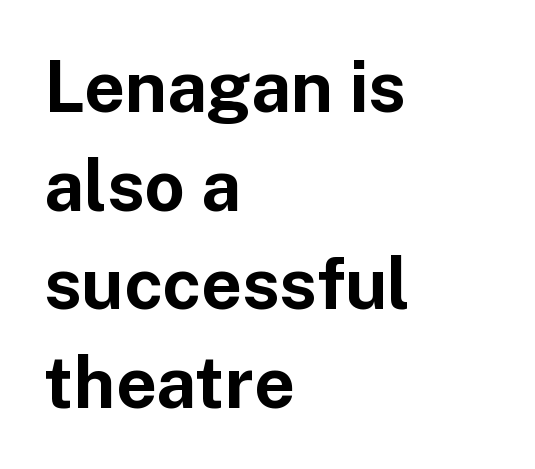
Tall strokes in this sample are plumb rather than angled. Character widths vary here, with narrow letters taking less room than wide ones. The line texture is even and compact thanks to regular tracking. Unlike a traditional serif, this face leaves its strokes unadorned. Heavy, bold letterforms.
